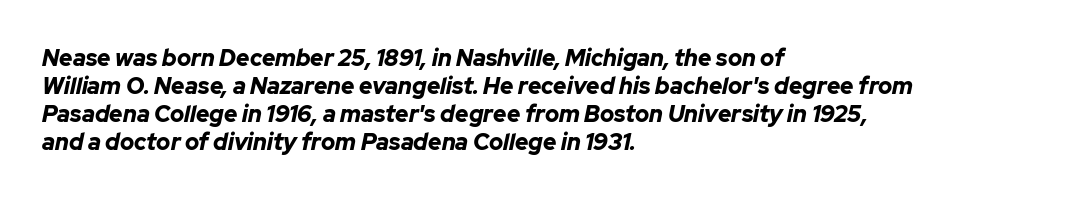
Caption: bold face, heavy strokes. Quick note: italic. The area under the type is left untouched. These lines stack with their left ends in a neat column. This sample uses plain, unmodified letter spacing.
